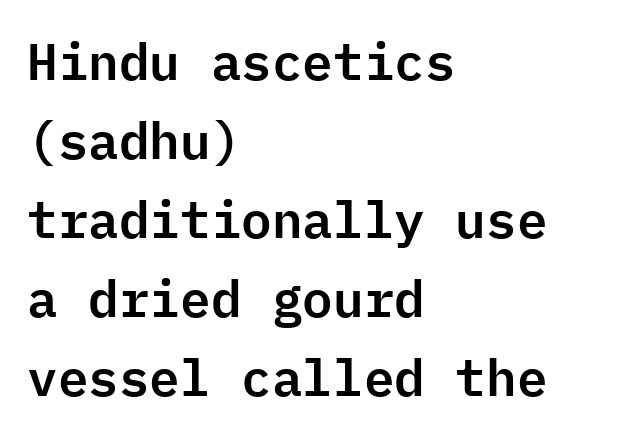
Summary of vertical rhythm: regular, with standard interline spacing. Has an underline been added? It has not. This sample uses a sans-serif face. The passage shown is typed in a monospace face where columns stay perfectly aligned. Short and long lines alike share a common starting point at left. It's the straight-up-and-down kind of type.
